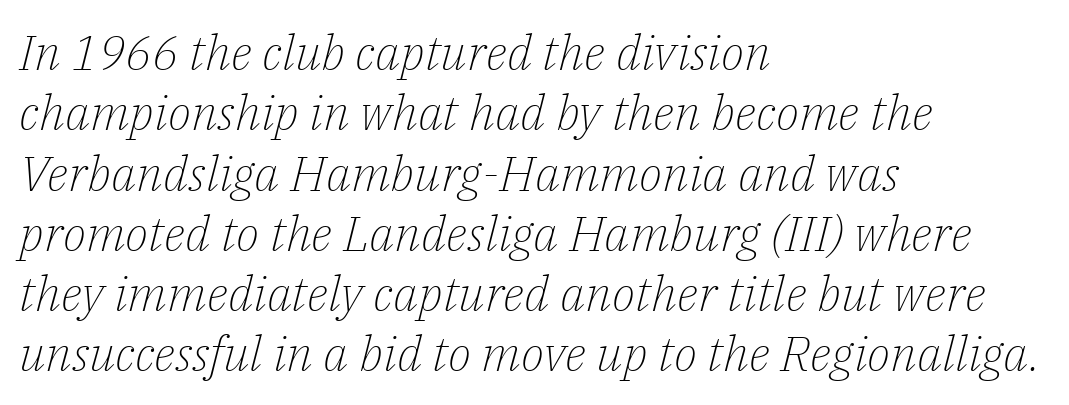
Glyph-to-glyph distance matches everyday printed text. Italic? Definitely — the glyphs are oblique. Classification — serif. One-word summary of the alignment: left.
